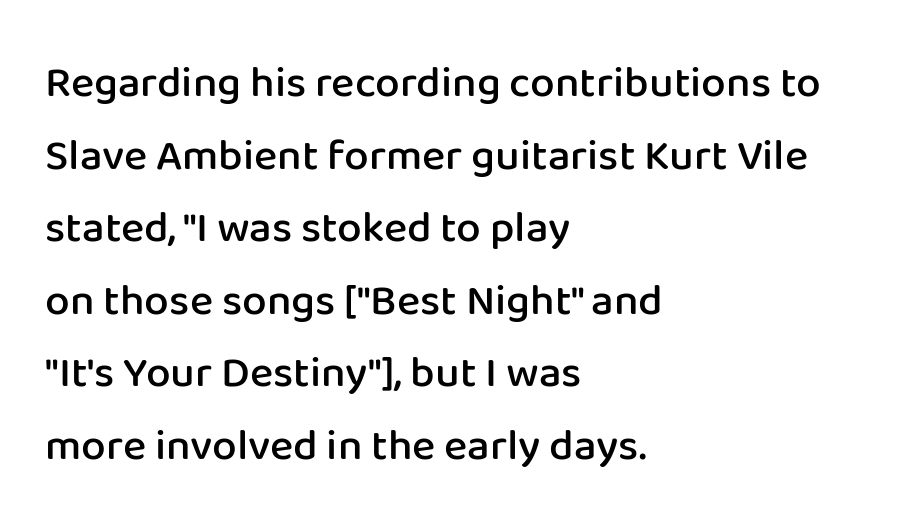
The image shows 44 px semibold sans-serif type, upright; set left-aligned, normal line spacing (1.65x), normal letter spacing, not underlined; low stroke contrast and a medium x-height.
